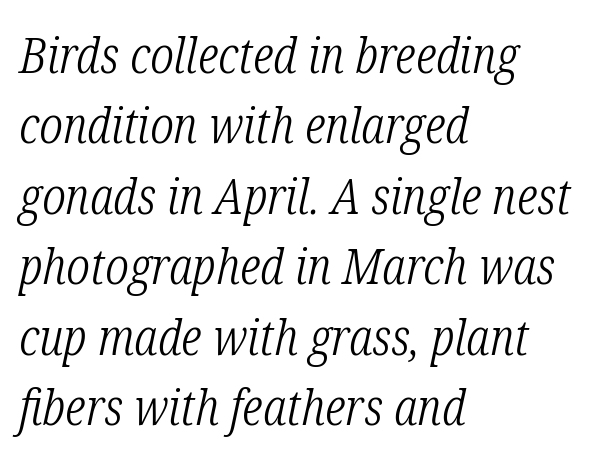
The image shows 50 px light, condensed serif type, italic (leaning right); set left-aligned, normal line spacing (1.41x), normal letter spacing, not underlined; low stroke contrast and a medium x-height.
